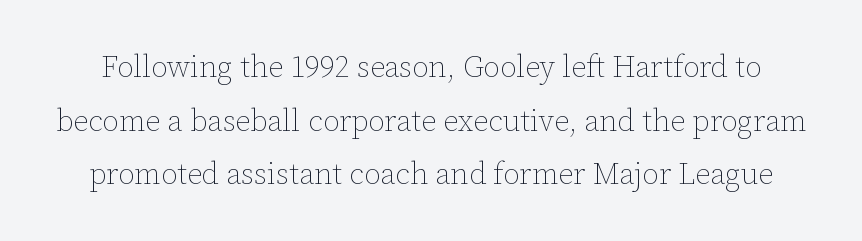
Q: Is the text bold? A: No.
Q: Is the text italic (slanted)? A: No, it is upright.
Q: Is the text underlined? A: No.
Q: Is the spacing between letters normal or unusually wide? A: Normal.
Q: Width (condensed, normal, or wide)? A: Normal.
Q: Stroke contrast? A: Low.
Q: x-height? A: Medium.
Q: Monospaced? A: No.
